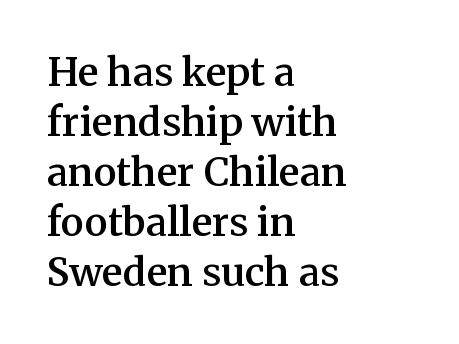
Q: Is the text bold? A: Semi-bold.
Q: Is the text italic (slanted)? A: No, it is upright.
Q: Is the typeface a serif or a sans-serif typeface? A: Serif.
Q: Is the text underlined? A: No.
Q: How is the paragraph aligned? A: Left-aligned.
Q: Is the spacing between letters normal or unusually wide? A: Normal.
Q: Is the spacing between lines tight, normal or loose? A: Normal.
Q: Width (condensed, normal, or wide)? A: Normal.
Q: Stroke contrast? A: Medium.
Q: x-height? A: Medium.
Q: Monospaced? A: No.
